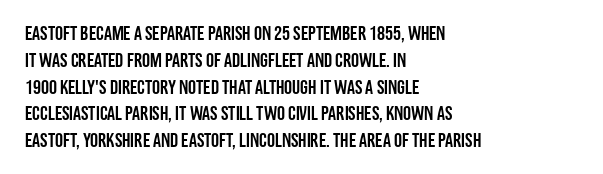
{"italic": "no", "underline": "no", "align": "left", "line_spacing": "normal", "line_spacing_ratio": 1.34, "letter_spacing": "normal", "letter_spacing_em": 0.0, "glyph_px": 20}
